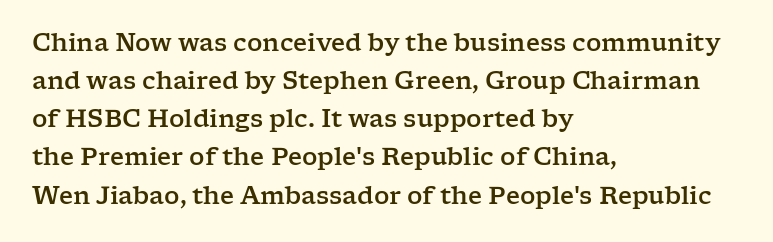
Q: Is the text italic (slanted)? A: No, it is upright.
Q: Is the text underlined? A: No.
Q: How is the paragraph aligned? A: Left-aligned.
Q: Is the spacing between letters normal or unusually wide? A: Normal.
Q: Is the spacing between lines tight, normal or loose? A: Normal.
